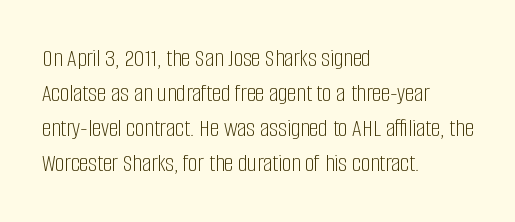
Q: Is the text bold? A: No.
Q: Is the text italic (slanted)? A: No, it is upright.
Q: Is the text underlined? A: No.
Q: How is the paragraph aligned? A: Left-aligned.
Q: Is the spacing between letters normal or unusually wide? A: Normal.
Q: Is the spacing between lines tight, normal or loose? A: Normal.
